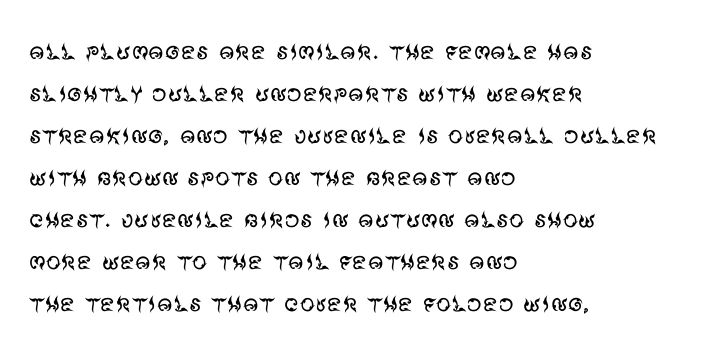
Nothing unusual about the tracking: characters are spaced as the font intends. Ascenders rise straight up at ninety degrees. Stem width sits at or under what a default text font uses. The designer left line spacing at the default.
